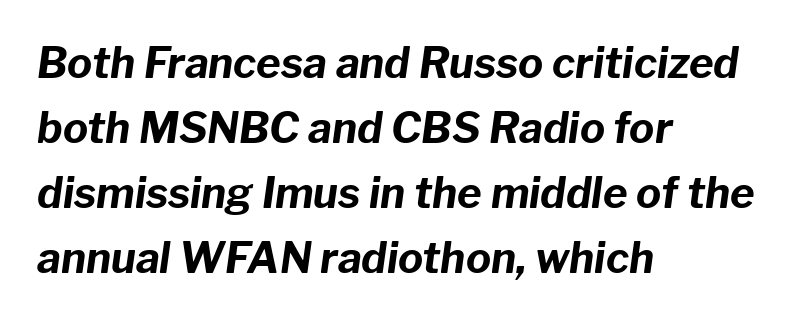
{"italic": "yes", "lean": "right", "slant_degrees": 8, "bold": "yes", "weight": "bold", "width": "normal", "stroke_contrast": "low", "x_height": "medium", "monospaced": "no", "underline": "no", "align": "left", "line_spacing": "normal", "line_spacing_ratio": 1.55, "letter_spacing": "normal", "letter_spacing_em": 0.0, "glyph_px": 42}
